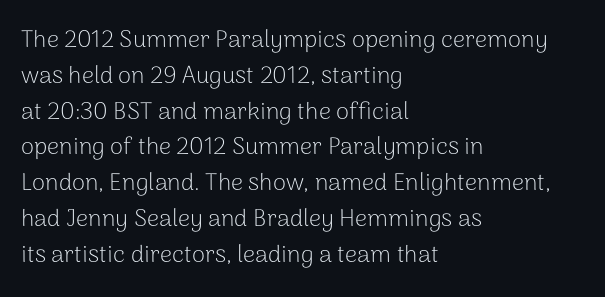
The setting favours the left margin, as ordinary paragraphs usually do. Upright lettering throughout. Letter spacing: default. No chunkiness to these letters — they're not bold.
